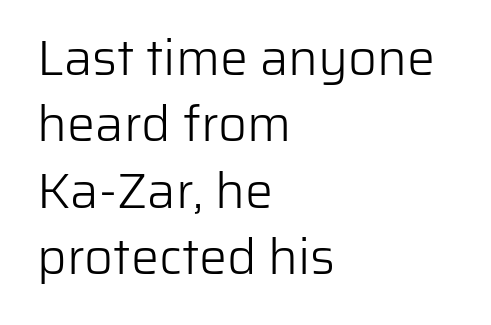
{"serif": "no", "italic": "no", "bold": "no", "weight": "light", "width": "normal", "stroke_contrast": "low", "x_height": "medium", "monospaced": "no", "underline": "no", "align": "left", "line_spacing": "normal", "line_spacing_ratio": 1.33, "letter_spacing": "normal", "letter_spacing_em": 0.0, "glyph_px": 50}
